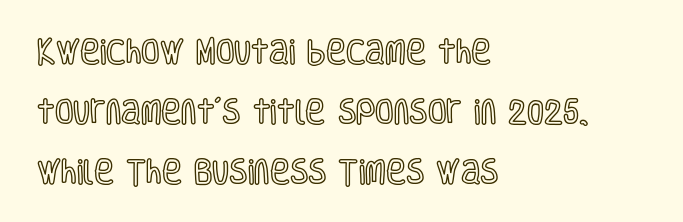
Unmarked baselines from the first word to the last. Inter-character spacing is left at the font's built-in metrics. This is roman type, the default non-slanted kind. A great deal of white space separates one row of letters from the next. In CSS terms this would be text-align: left.
